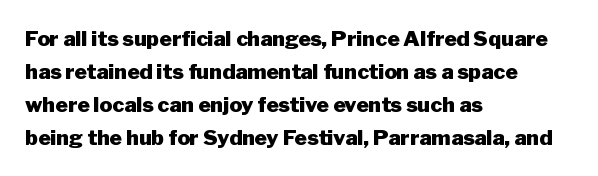
The sample has been set heavy, in full bold. Any mark beneath the type? The region is blank. The ragged edge is on the right, which tells us the setting is flush left. This sample uses plain, unmodified letter spacing. Posture: vertical. Does the leading feel generous? No, just average.
